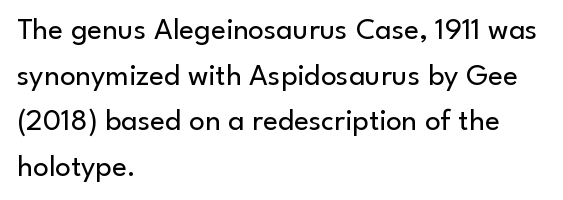
The image shows 31 px regular-weight sans-serif type, upright; set left-aligned, normal line spacing (1.47x), normal letter spacing, not underlined; low stroke contrast and a small x-height.
